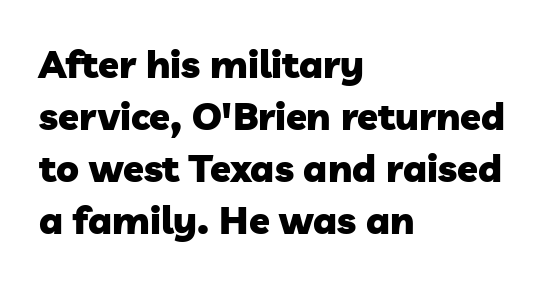
Q: Is the text bold? A: Yes.
Q: Is the typeface a serif or a sans-serif typeface? A: Sans-serif.
Q: Is the text underlined? A: No.
Q: How is the paragraph aligned? A: Left-aligned.
Q: Is the spacing between letters normal or unusually wide? A: Normal.
Q: Is the spacing between lines tight, normal or loose? A: Normal.
Q: Width (condensed, normal, or wide)? A: Normal.
Q: Stroke contrast? A: Low.
Q: x-height? A: Medium.
Q: Monospaced? A: No.
